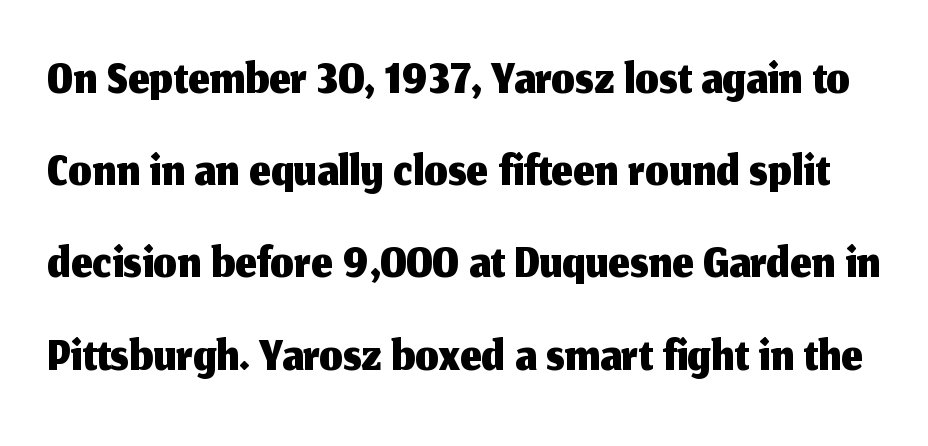
The image shows 75 px sans-serif type, upright; set line spacing 1.23x, normal letter spacing, not underlined; medium stroke contrast and a medium x-height.
